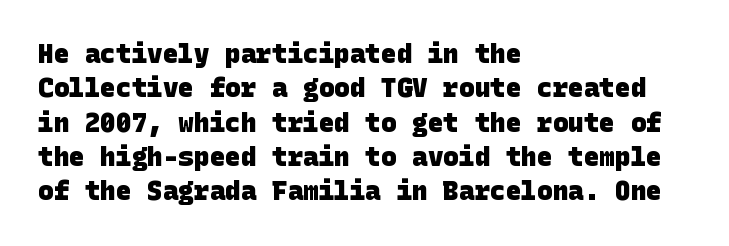
The image shows 26 px bold type; set left-aligned, normal line spacing (1.32x), normal letter spacing, not underlined.
